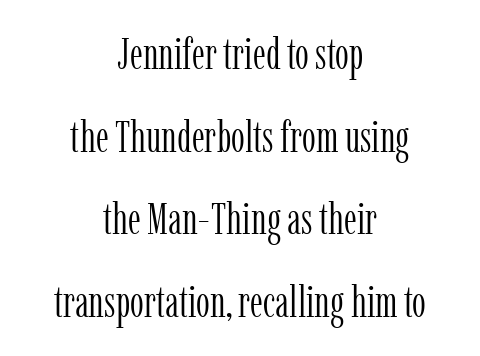
Q: Is the text bold? A: No.
Q: Is the text italic (slanted)? A: No, it is upright.
Q: Is the typeface a serif or a sans-serif typeface? A: Serif.
Q: Is the text underlined? A: No.
Q: How is the paragraph aligned? A: Centered.
Q: Is the spacing between letters normal or unusually wide? A: Normal.
Q: Width (condensed, normal, or wide)? A: Condensed.
Q: Stroke contrast? A: Low.
Q: x-height? A: Medium.
Q: Monospaced? A: No.
